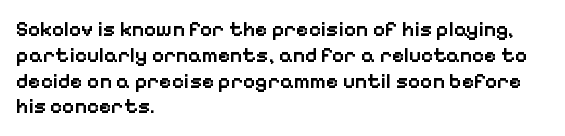
The image shows 21 px text type, upright; set left-aligned, line spacing 1.23x, normal letter spacing, not underlined.
